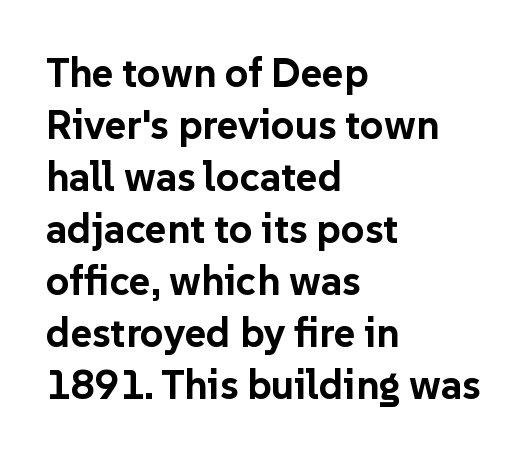
Rule under the text: the space is simply empty. Does the weight exceed regular? Yes, all the way to bold. The face used here is a sans, in the tradition of grotesques and geometrics. In terms of letterspacing, this is plain default setting. You could not count columns in this text — the font is proportionally spaced. Does the lettering tilt? It doesn't — this is upright.
